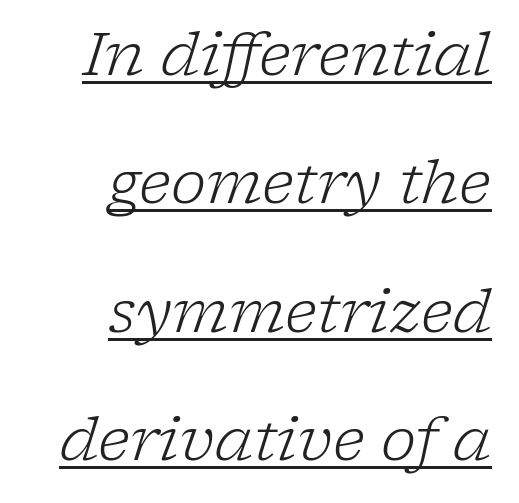
Students, note that the glyphs here touch the page at normal intervals. Notice how the stems are inclined rather than vertical — that's the hallmark of italics. This rendering uses right alignment, leaving the left contour irregular. To sum up the face: it has serifs. On a weight scale, this lands at 450 or below. The line-height multiplier appears high, well above default.
